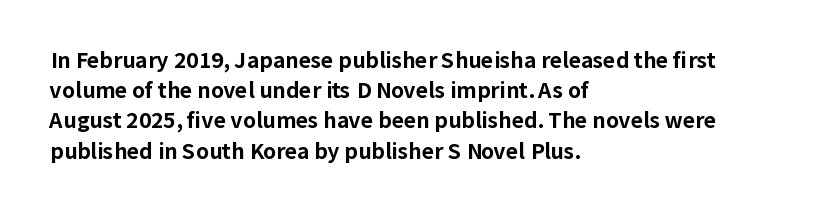
{"italic": "no", "bold": "yes", "underline": "no", "align": "left", "line_spacing": "normal", "line_spacing_ratio": 1.44, "letter_spacing": "normal", "letter_spacing_em": 0.0, "glyph_px": 21}
